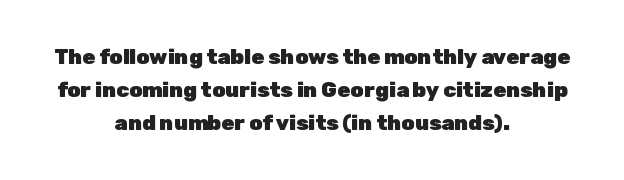
{"italic": "no", "bold": "yes", "underline": "no", "align": "center", "line_spacing": "normal", "line_spacing_ratio": 1.57, "letter_spacing": "normal", "letter_spacing_em": 0.0, "glyph_px": 21}
